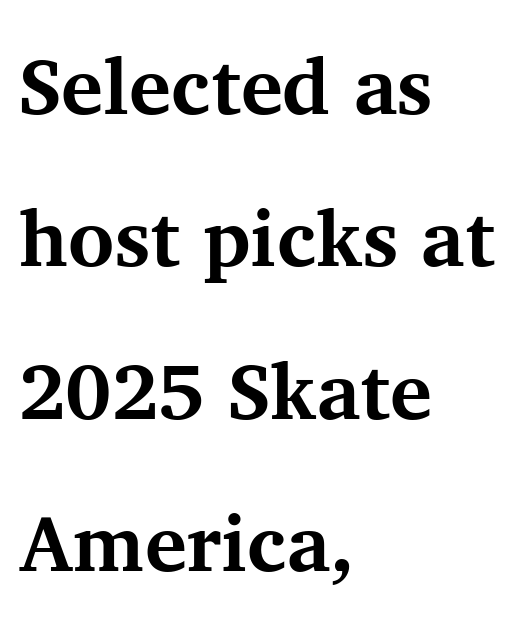
Spacing verdict: proportional, widths tailored to each character. Is the type bold? Yes — the strokes are clearly thick and heavy. Students, note that the glyphs here touch the page at normal intervals. Short and long lines alike share a common starting point at left.
